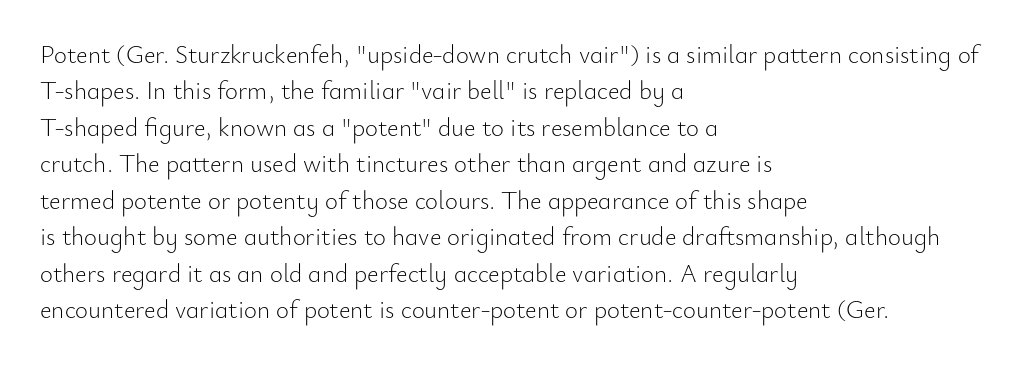
Q: Is the text bold? A: No.
Q: Is the text italic (slanted)? A: No, it is upright.
Q: Is the text underlined? A: No.
Q: How is the paragraph aligned? A: Left-aligned.
Q: Is the spacing between letters normal or unusually wide? A: Normal.
Q: Is the spacing between lines tight, normal or loose? A: Normal.
